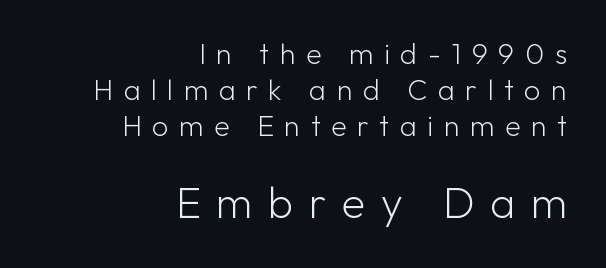
The letters carry no serifs — their stems end cleanly without finishing strokes. Vertical spacing — default. Compared with typical body copy, the letter spacing here is much looser. You can tell it's not italic because the verticals are truly vertical.
